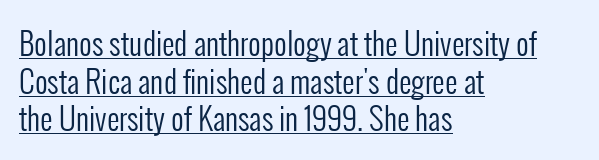
Q: Is the text bold? A: No.
Q: Is the text italic (slanted)? A: No, it is upright.
Q: Is the typeface a serif or a sans-serif typeface? A: Sans-serif.
Q: Is the text underlined? A: Yes.
Q: How is the paragraph aligned? A: Left-aligned.
Q: Is the spacing between letters normal or unusually wide? A: Normal.
Q: Width (condensed, normal, or wide)? A: Condensed.
Q: Stroke contrast? A: Low.
Q: x-height? A: Medium.
Q: Monospaced? A: No.
